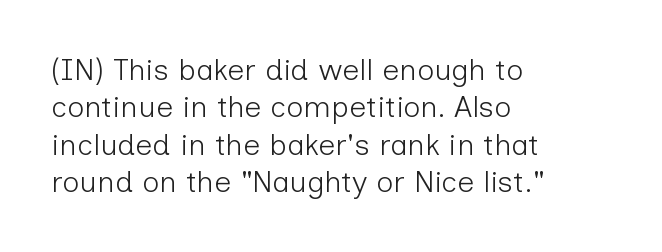
{"serif": "no", "italic": "no", "bold": "no", "weight": "light", "width": "normal", "stroke_contrast": "low", "x_height": "medium", "monospaced": "no", "underline": "no", "align": "left", "line_spacing": "normal", "line_spacing_ratio": 1.25, "letter_spacing": "normal", "letter_spacing_em": 0.0, "glyph_px": 30}
